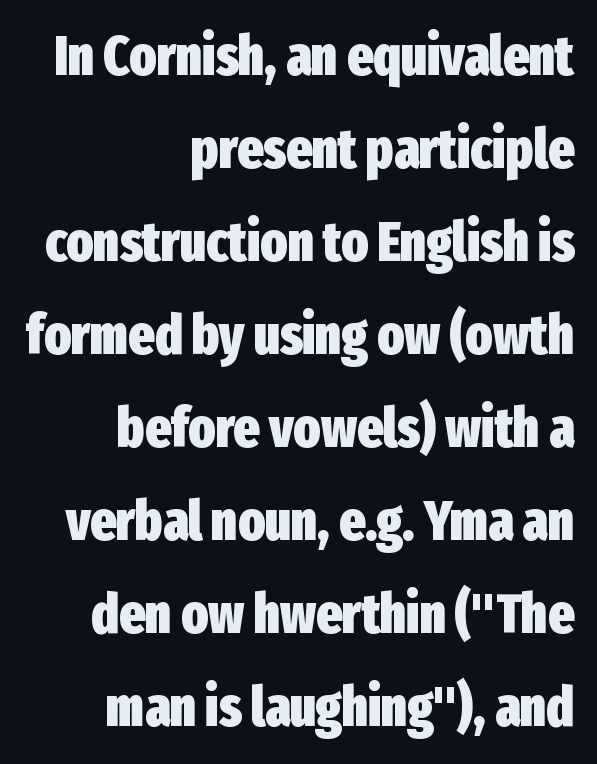
The image shows 55 px heavy, condensed sans-serif type, upright; set right-aligned, normal line spacing (1.69x), normal letter spacing, not underlined; low stroke contrast and a medium x-height.
